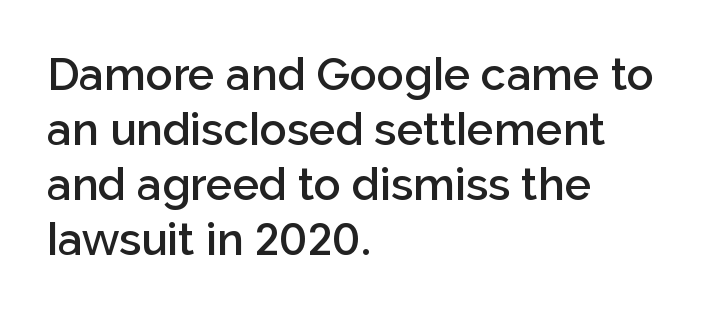
Q: Is the text bold? A: Semi-bold.
Q: Is the text italic (slanted)? A: No, it is upright.
Q: Is the typeface a serif or a sans-serif typeface? A: Sans-serif.
Q: Is the text underlined? A: No.
Q: How is the paragraph aligned? A: Left-aligned.
Q: Is the spacing between letters normal or unusually wide? A: Normal.
Q: Width (condensed, normal, or wide)? A: Normal.
Q: Stroke contrast? A: Low.
Q: x-height? A: Medium.
Q: Monospaced? A: No.
